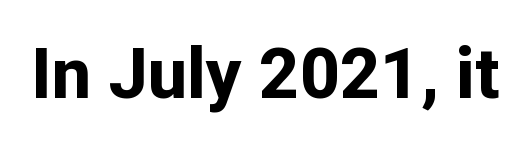
The image shows 70 px bold sans-serif type, upright; set normal letter spacing, not underlined; low stroke contrast and a medium x-height.
